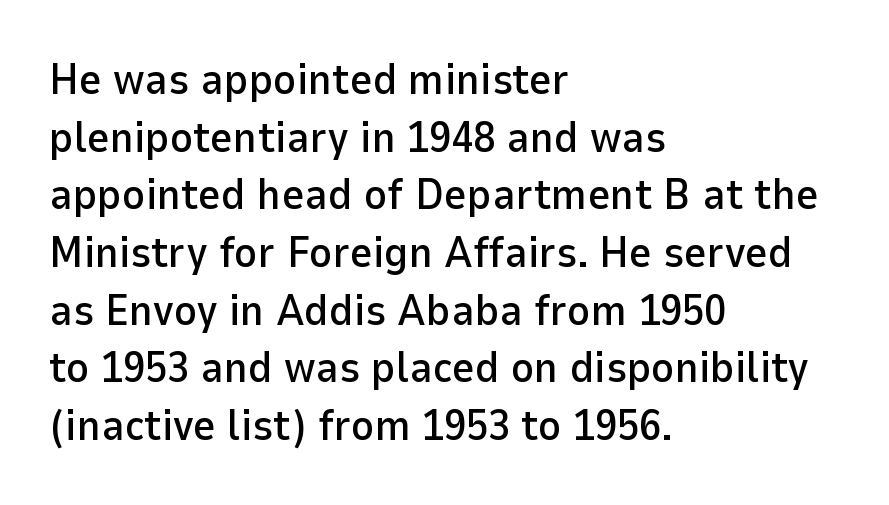
Q: Is the text italic (slanted)? A: No, it is upright.
Q: Is the typeface a serif or a sans-serif typeface? A: Sans-serif.
Q: Is the text underlined? A: No.
Q: How is the paragraph aligned? A: Left-aligned.
Q: Is the spacing between letters normal or unusually wide? A: Normal.
Q: Is the spacing between lines tight, normal or loose? A: Normal.
Q: Width (condensed, normal, or wide)? A: Normal.
Q: Stroke contrast? A: Low.
Q: x-height? A: Medium.
Q: Monospaced? A: No.
